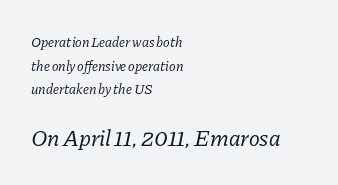
Each row of text sits above clean, open space. Nothing heavy about these letters — not bold at all. Horizontal alignment here is leftward, the default for most running prose. Inter-character spacing is left at the font's built-in metrics.
